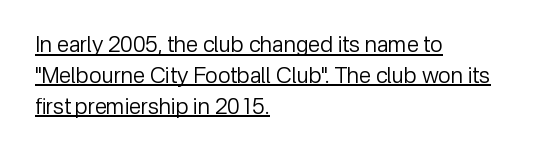
Q: Is the text bold? A: No.
Q: Is the text italic (slanted)? A: No, it is upright.
Q: Is the text underlined? A: Yes.
Q: How is the paragraph aligned? A: Left-aligned.
Q: Is the spacing between letters normal or unusually wide? A: Normal.
Q: Is the spacing between lines tight, normal or loose? A: Normal.
